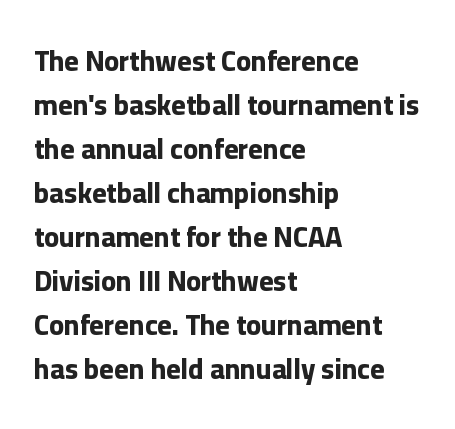
The image shows 28 px bold sans-serif type, upright; set left-aligned, normal line spacing (1.57x), normal letter spacing, not underlined; low stroke contrast and a medium x-height.
